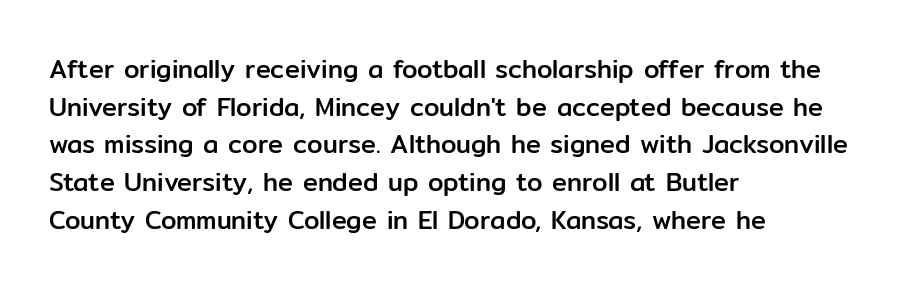
Descender tails drop into unmarked territory. If you drew a ruler down the left edge, every line would touch it. Nope, not italic — everything's standing straight. Successive baselines arrive at the customary interval. Tracking value appears to be zero — textbook default spacing.
